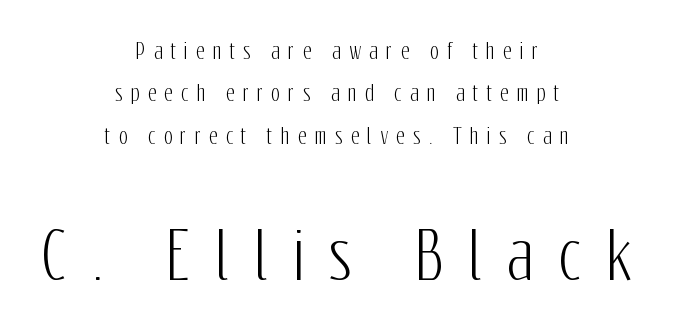
{"serif": "no", "italic": "no", "width": "condensed", "stroke_contrast": "low", "x_height": "medium", "monospaced": "no", "underline": "no", "align": "center", "line_spacing": "loose", "line_spacing_ratio": 2.02, "letter_spacing": "wide", "letter_spacing_em": 0.39, "larger_block": "second", "size_ratio": 3.05, "glyph_px": 64}
